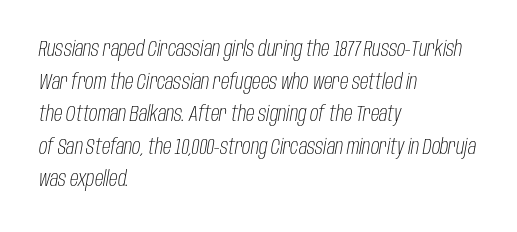
Q: Is the text bold? A: No.
Q: Is the text italic (slanted)? A: Yes, it leans right by about 10 degrees.
Q: Is the text underlined? A: No.
Q: How is the paragraph aligned? A: Left-aligned.
Q: Is the spacing between letters normal or unusually wide? A: Normal.
Q: Is the spacing between lines tight, normal or loose? A: Normal.
